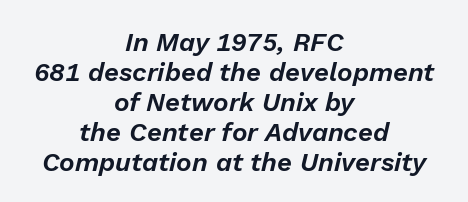
The image shows 26 px text type, italic (leaning right); set centered, tight line spacing (1.15x), normal letter spacing, not underlined.
